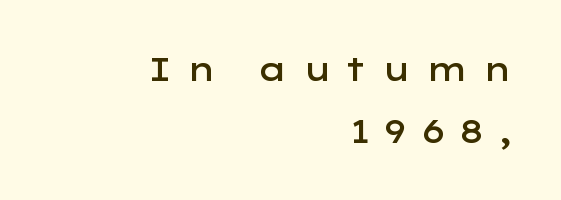
Q: Is the text bold? A: Semi-bold.
Q: Is the text italic (slanted)? A: No, it is upright.
Q: Is the typeface a serif or a sans-serif typeface? A: Sans-serif.
Q: Is the text underlined? A: No.
Q: How is the paragraph aligned? A: Right-aligned.
Q: Is the spacing between letters normal or unusually wide? A: Unusually wide.
Q: Width (condensed, normal, or wide)? A: Wide.
Q: Stroke contrast? A: Low.
Q: x-height? A: Medium.
Q: Monospaced? A: No.
